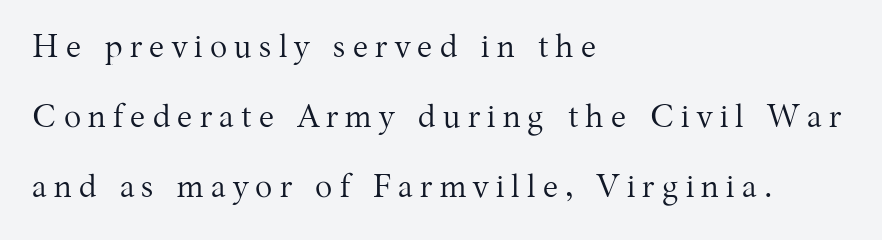
The zone under the glyphs is completely vacant. A student would call this left alignment; a typographer would say flush left, rag right. Looks like regular typesetting: each glyph gets only the width it needs. Heft: none added — not bold. Substantial extra tracking has been applied to these lines.
